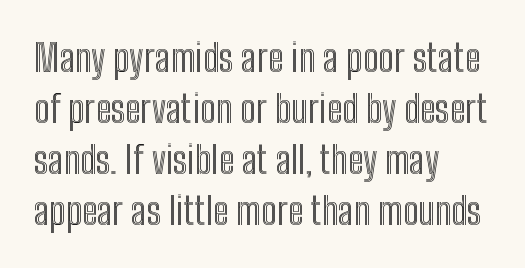
Q: Is the text italic (slanted)? A: No, it is upright.
Q: Is the text underlined? A: No.
Q: How is the paragraph aligned? A: Left-aligned.
Q: Is the spacing between letters normal or unusually wide? A: Normal.
Q: Is the spacing between lines tight, normal or loose? A: Normal.
Q: Width (condensed, normal, or wide)? A: Condensed.
Q: x-height? A: Medium.
Q: Monospaced? A: No.
